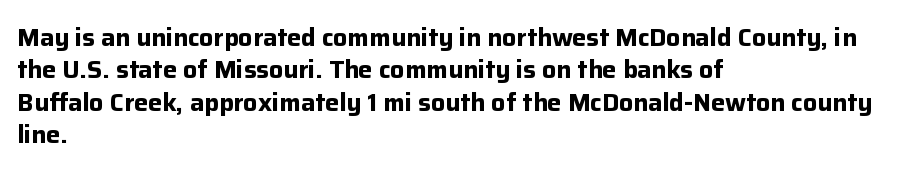
A typesetter would mark this as roman, not italic. The strokes are fattened all the way to bold. Beneath every word, the page is bare. The letters sit at their default tracking, neither squeezed nor spread. Notice how the passage keeps a crisp vertical edge on the left only. The lines sit at an ordinary, default distance from one another.
